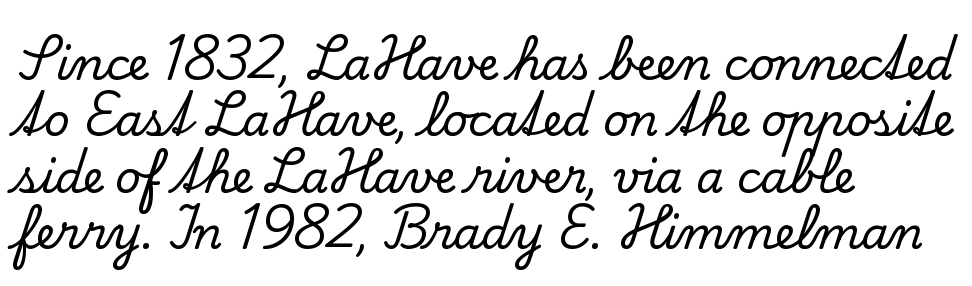
{"serif": "yes", "width": "normal", "stroke_contrast": "low", "x_height": "small", "monospaced": "no", "underline": "no", "align": "left", "line_spacing": "normal", "line_spacing_ratio": 1.28, "letter_spacing": "normal", "letter_spacing_em": 0.0, "glyph_px": 44}
